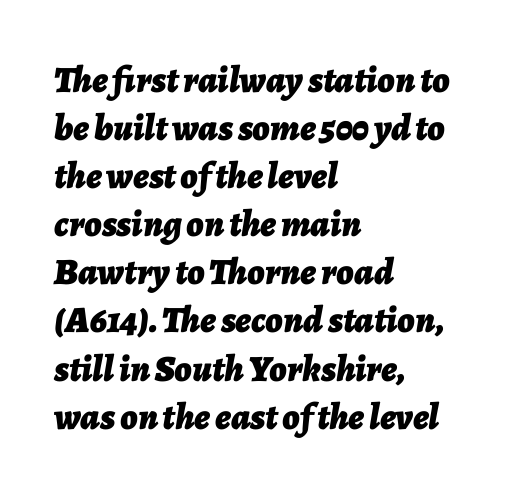
The image shows 37 px bold type, italic (leaning right); set left-aligned, normal line spacing (1.3x), normal letter spacing, not underlined; low stroke contrast and a medium x-height.
